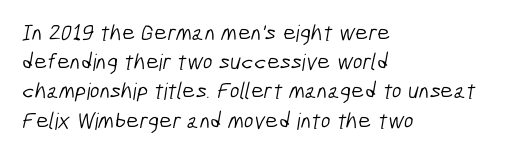
These lines keep a tight, regular rhythm from letter to letter. The weight tops out at a normal text grade. The passage is arranged the way most books set body copy — flush left. A typesetter would call this leading conventional body-copy spacing. The baseline area is clear.
